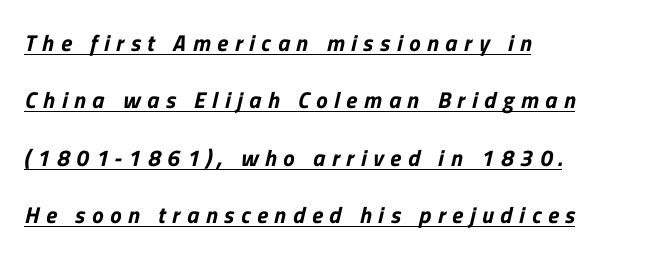
The line texture is sparse and dotted thanks to wide tracking. Reading down the column, the eye jumps a long way to each next line. Left-aligned paragraph, ragged on the right. Underlined type.
